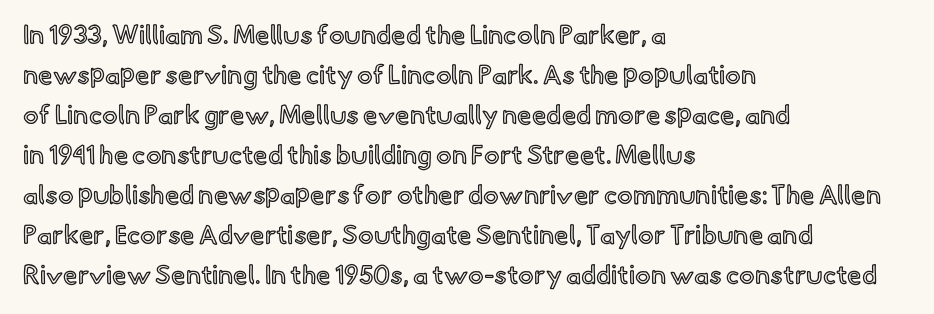
Q: Is the text italic (slanted)? A: No, it is upright.
Q: Is the text underlined? A: No.
Q: How is the paragraph aligned? A: Left-aligned.
Q: Is the spacing between letters normal or unusually wide? A: Normal.
Q: Is the spacing between lines tight, normal or loose? A: Normal.
